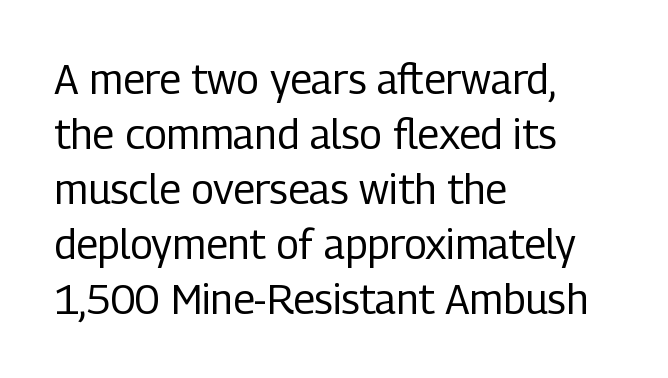
{"serif": "no", "italic": "no", "bold": "no", "weight": "regular", "width": "condensed", "stroke_contrast": "low", "x_height": "medium", "monospaced": "no", "underline": "no", "align": "left", "line_spacing": "normal", "line_spacing_ratio": 1.34, "letter_spacing": "normal", "letter_spacing_em": 0.0, "glyph_px": 41}
